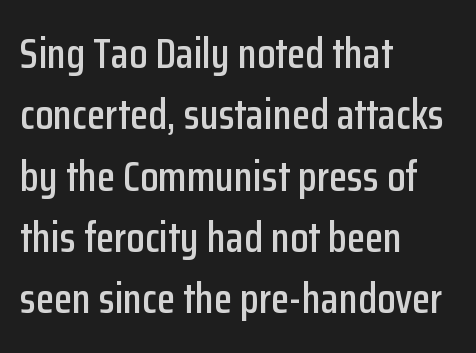
{"serif": "no", "italic": "no", "width": "condensed", "stroke_contrast": "low", "x_height": "medium", "monospaced": "no", "underline": "no", "align": "left", "line_spacing": "normal", "line_spacing_ratio": 1.46, "letter_spacing": "normal", "letter_spacing_em": 0.0, "glyph_px": 42}
